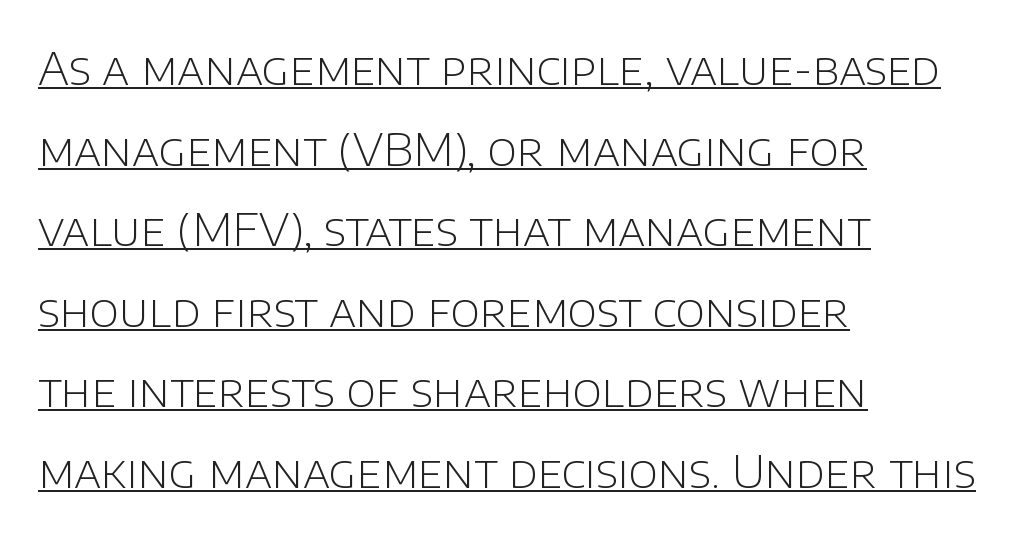
Q: Is the text bold? A: No.
Q: Is the text italic (slanted)? A: No, it is upright.
Q: Is the typeface a serif or a sans-serif typeface? A: Sans-serif.
Q: Is the text underlined? A: Yes.
Q: How is the paragraph aligned? A: Left-aligned.
Q: Is the spacing between letters normal or unusually wide? A: Normal.
Q: Width (condensed, normal, or wide)? A: Normal.
Q: Stroke contrast? A: Low.
Q: x-height? A: Large.
Q: Monospaced? A: No.
